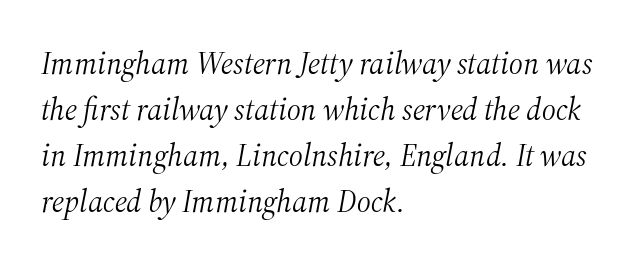
Q: Is the text bold? A: No.
Q: Is the text italic (slanted)? A: Yes, it leans right by about 12 degrees.
Q: Is the typeface a serif or a sans-serif typeface? A: Serif.
Q: Is the text underlined? A: No.
Q: How is the paragraph aligned? A: Left-aligned.
Q: Is the spacing between letters normal or unusually wide? A: Normal.
Q: Is the spacing between lines tight, normal or loose? A: Normal.
Q: Width (condensed, normal, or wide)? A: Normal.
Q: Stroke contrast? A: Medium.
Q: x-height? A: Medium.
Q: Monospaced? A: No.
